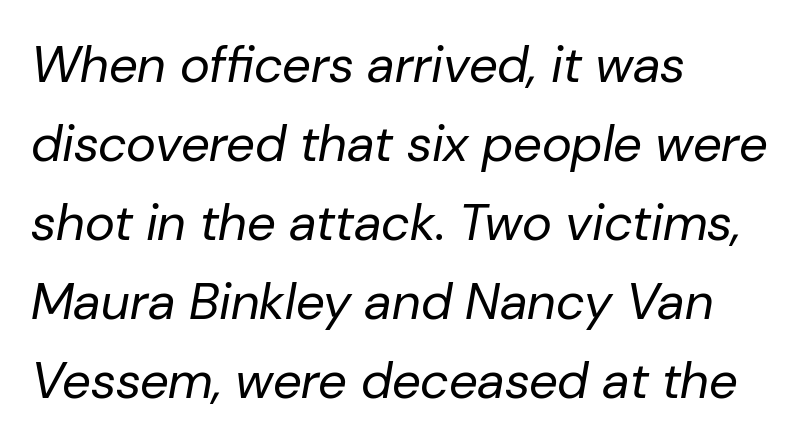
The line-height multiplier appears to be the usual default. When letters slant like this, we call the style italic. Stems here are at most as thick as an everyday book face. The rendering uses natural spacing where letterforms have individual widths.
